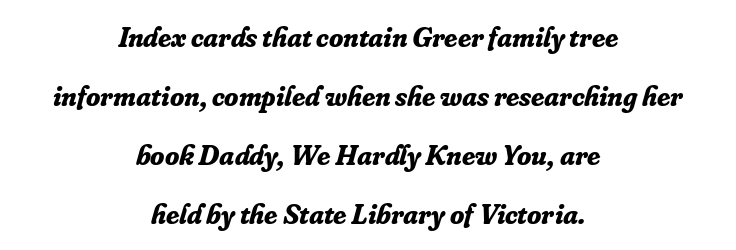
Descenders are the only things crossing below the line. Every row of glyphs is offset so its center matches the block's center. The whole block is typeset with a tilt. The typeface chosen for these lines features serifs.
